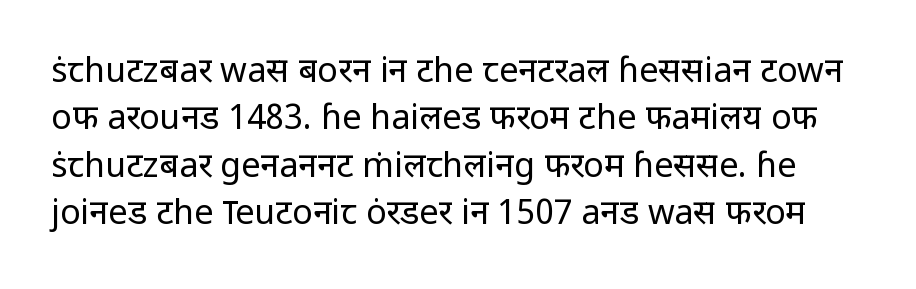
Q: Is the text bold? A: No.
Q: Is the text italic (slanted)? A: No, it is upright.
Q: Is the typeface a serif or a sans-serif typeface? A: Sans-serif.
Q: Is the text underlined? A: No.
Q: Is the spacing between letters normal or unusually wide? A: Normal.
Q: Is the spacing between lines tight, normal or loose? A: Normal.
Q: Width (condensed, normal, or wide)? A: Normal.
Q: Stroke contrast? A: Low.
Q: x-height? A: Medium.
Q: Monospaced? A: No.
